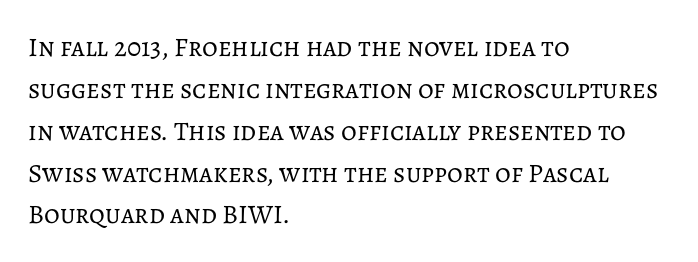
Q: Is the text bold? A: No.
Q: Is the text italic (slanted)? A: No, it is upright.
Q: Is the text underlined? A: No.
Q: How is the paragraph aligned? A: Left-aligned.
Q: Is the spacing between letters normal or unusually wide? A: Normal.
Q: Is the spacing between lines tight, normal or loose? A: Normal.
